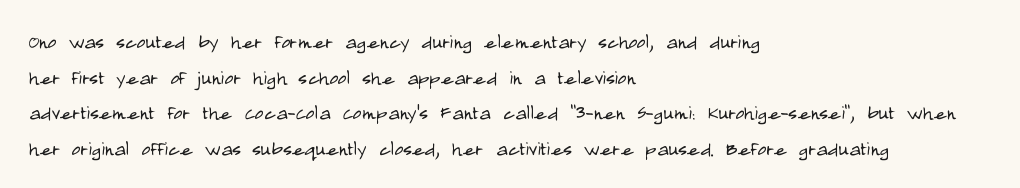
{"italic": "no", "bold": "no", "underline": "no", "align": "left", "line_spacing": "normal", "line_spacing_ratio": 1.48, "letter_spacing": "normal", "letter_spacing_em": 0.0, "glyph_px": 24}
